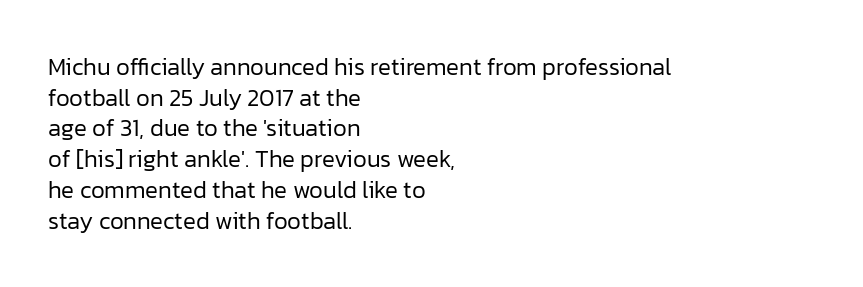
Is the type heavy? It reads as light-to-regular instead. Leftover space on each line is placed entirely after the last word. Characters follow at the spacing the type designer built in. The passage shown stacks its lines at a standard gap.
